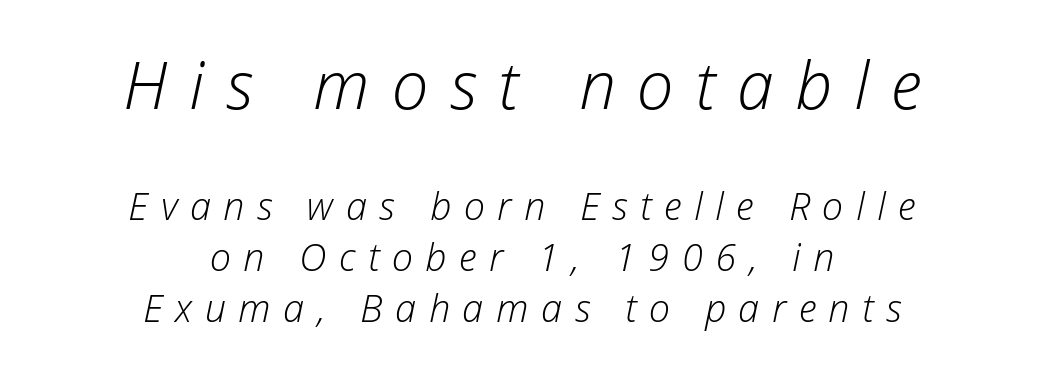
{"italic": "yes", "lean": "right", "slant_degrees": 12, "bold": "no", "weight": "light", "width": "normal", "stroke_contrast": "low", "x_height": "medium", "monospaced": "no", "underline": "no", "align": "center", "line_spacing": "normal", "line_spacing_ratio": 1.34, "letter_spacing": "wide", "letter_spacing_em": 0.33, "larger_block": "first", "size_ratio": 1.74, "glyph_px": 66}
